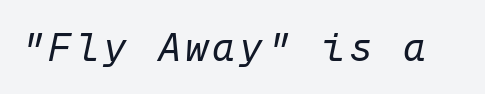
Q: Is the text bold? A: No.
Q: Is the text italic (slanted)? A: Yes, it leans right by about 12 degrees.
Q: Is the text underlined? A: No.
Q: Width (condensed, normal, or wide)? A: Normal.
Q: Stroke contrast? A: Low.
Q: x-height? A: Medium.
Q: Monospaced? A: Yes.
